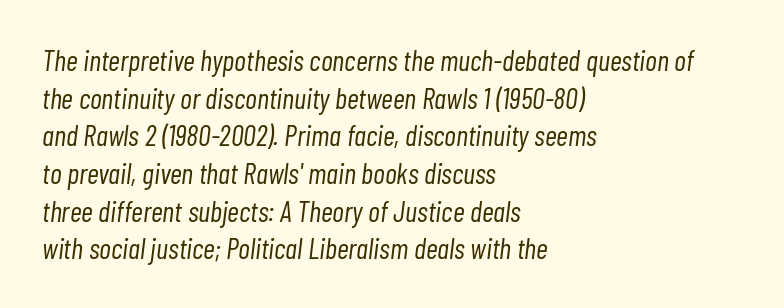
Line spacing here is normal. Teacher's note: observe the even left margin — that is flush-left alignment. Bold? No — there's no thickening of the strokes. The text carries the slant typical of an italic or oblique font. You could not count columns in this text — the font is proportionally spaced.
